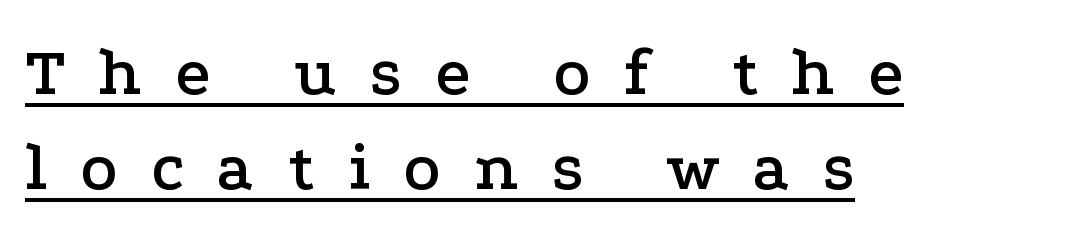
Q: Is the text italic (slanted)? A: No, it is upright.
Q: Is the typeface a serif or a sans-serif typeface? A: Serif.
Q: Is the text underlined? A: Yes.
Q: How is the paragraph aligned? A: Left-aligned.
Q: Is the spacing between letters normal or unusually wide? A: Unusually wide.
Q: Is the spacing between lines tight, normal or loose? A: Normal.
Q: Width (condensed, normal, or wide)? A: Wide.
Q: Stroke contrast? A: Low.
Q: x-height? A: Medium.
Q: Monospaced? A: No.
